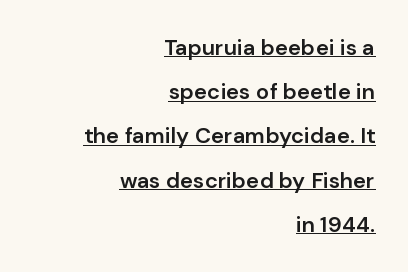
Every word sits above its own underline. The designer dialed line spacing up above the default. The tracking reads as untouched default to a designer's eye. The lines in this sample share a right terminus and differ only in where they begin. Weight: semibold (demi). You can tell it's not italic because the verticals are truly vertical.
